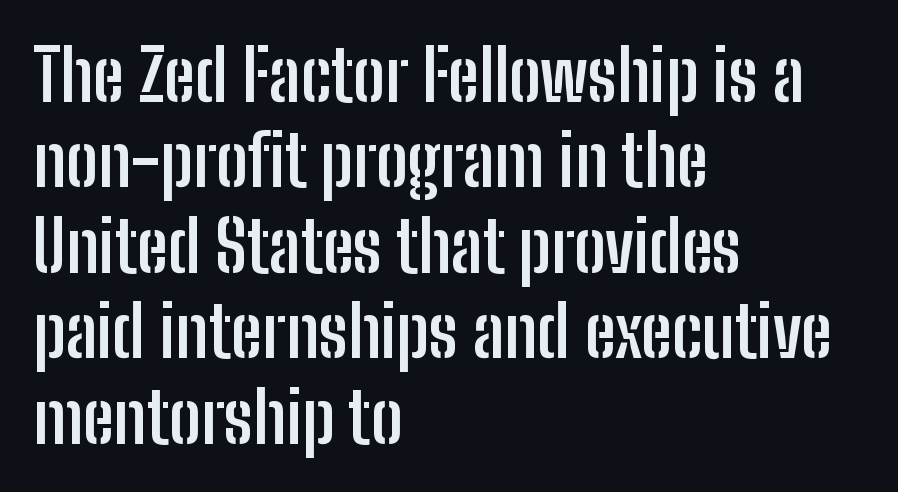
The face used here is proportionally spaced, like ordinary book or web type. No feet cap the strokes, marking this as sans-serif type. The text block is weighted toward the left margin, trailing off unevenly rightward. Rule under the text: the space is simply empty. The font's upright variant was chosen for this text. Characters follow at the spacing the type designer built in.
